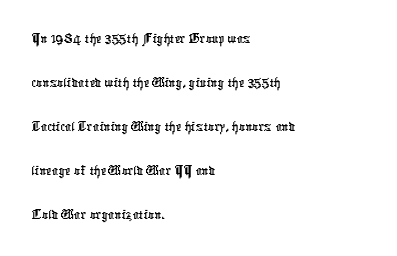
Only glyphs here, with clear space below each row. This sample has the flowing, uneven cadence of proportional lettering. Students, observe: this is what conventionally led text looks like. Caption: multi-line text, flush left, ragged right.
